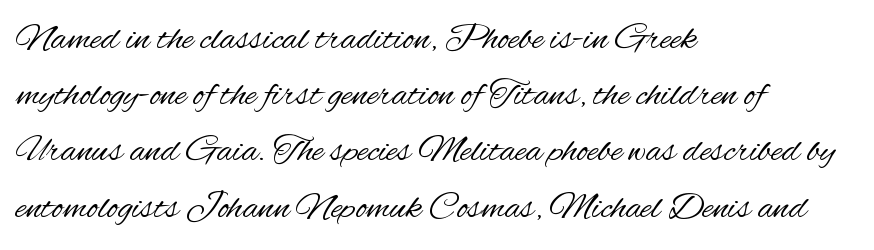
The image shows 38 px regular-weight, condensed sans-serif type; set left-aligned, normal line spacing (1.48x), normal letter spacing, not underlined; medium stroke contrast and a small x-height.
